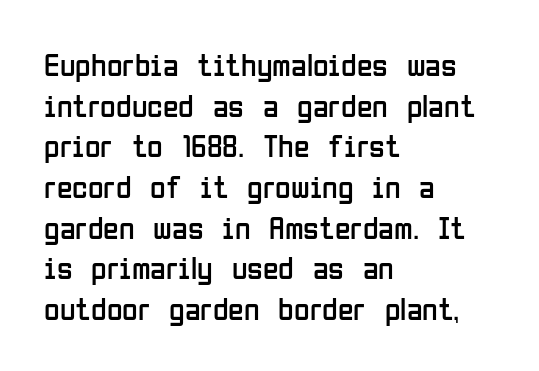
The image shows 32 px regular-weight, condensed sans-serif type, upright; set left-aligned, normal line spacing (1.27x), normal letter spacing, not underlined; low stroke contrast and a medium x-height.
